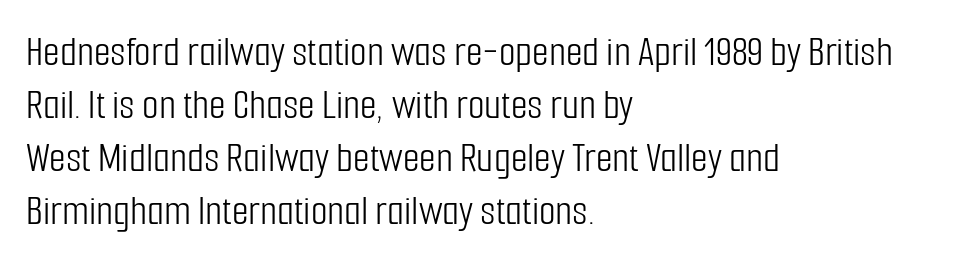
{"serif": "no", "italic": "no", "bold": "no", "weight": "light", "width": "condensed", "stroke_contrast": "low", "x_height": "medium", "monospaced": "no", "underline": "no", "align": "left", "line_spacing_ratio": 1.23, "letter_spacing": "normal", "letter_spacing_em": 0.0, "glyph_px": 43}
